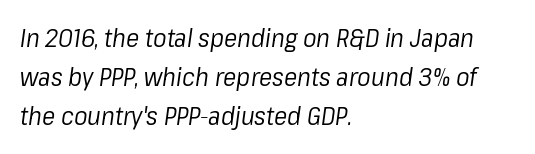
The image shows 25 px text type, italic (leaning right); set left-aligned, normal line spacing (1.57x), normal letter spacing, not underlined.
